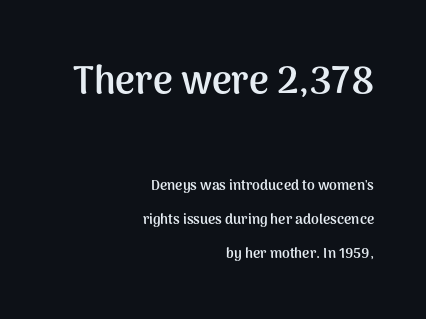
The line-height multiplier appears high, well above default. Set as a true bold cut, around the 700 mark. The emphasis by scale lands on block number one, above. Here the designer chose a conventional face with non-uniform glyph widths.
